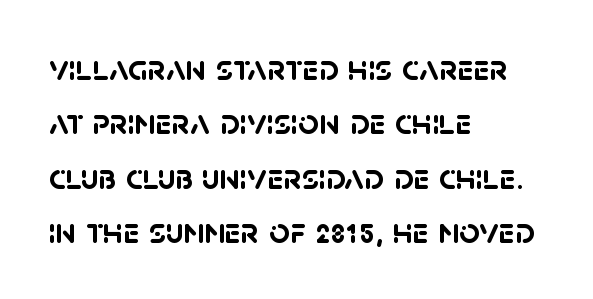
The rendering uses natural spacing where letterforms have individual widths. Look at the tracking — it's just the regular setting, nothing added. Baseline-to-baseline distance is the conventional proportion of letter height. Typeset ragged right — the left edge is the straight one. The zone under the glyphs is completely vacant. Regarding serifs, this sample does without them.
